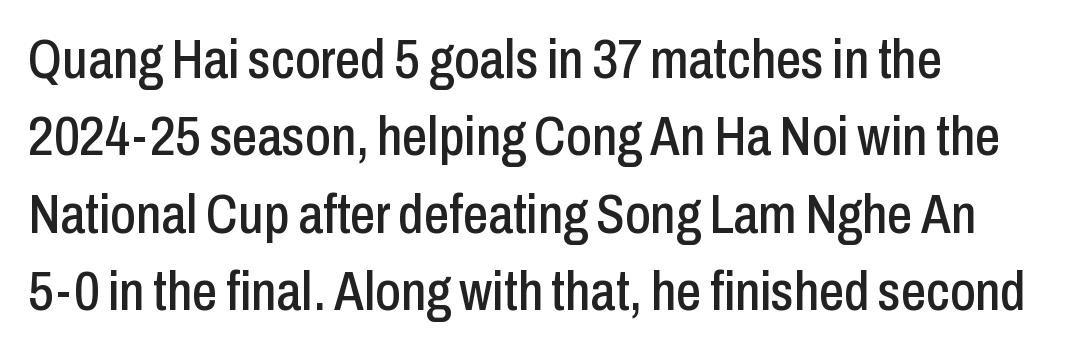
{"serif": "no", "italic": "no", "width": "condensed", "stroke_contrast": "low", "x_height": "medium", "monospaced": "no", "underline": "no", "align": "left", "line_spacing": "normal", "line_spacing_ratio": 1.38, "letter_spacing": "normal", "letter_spacing_em": 0.0, "glyph_px": 56}
